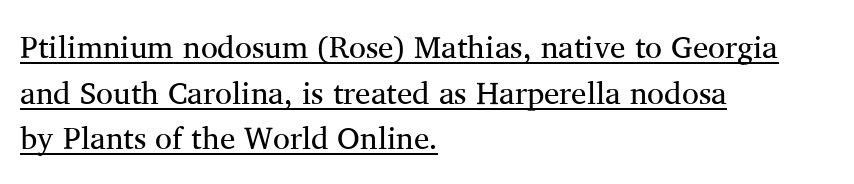
Q: Is the text bold? A: No.
Q: Is the text italic (slanted)? A: No, it is upright.
Q: Is the typeface a serif or a sans-serif typeface? A: Serif.
Q: Is the text underlined? A: Yes.
Q: How is the paragraph aligned? A: Left-aligned.
Q: Is the spacing between letters normal or unusually wide? A: Normal.
Q: Is the spacing between lines tight, normal or loose? A: Normal.
Q: Width (condensed, normal, or wide)? A: Normal.
Q: Stroke contrast? A: Medium.
Q: x-height? A: Medium.
Q: Monospaced? A: No.
